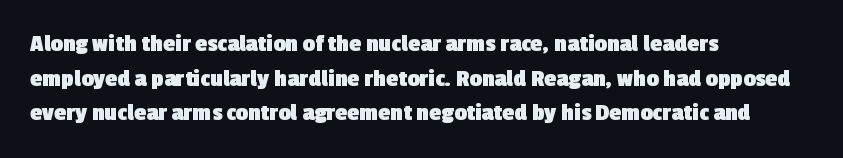
{"bold": "yes", "underline": "no", "align": "left", "line_spacing": "normal", "line_spacing_ratio": 1.44, "letter_spacing": "normal", "letter_spacing_em": 0.0, "glyph_px": 24}
